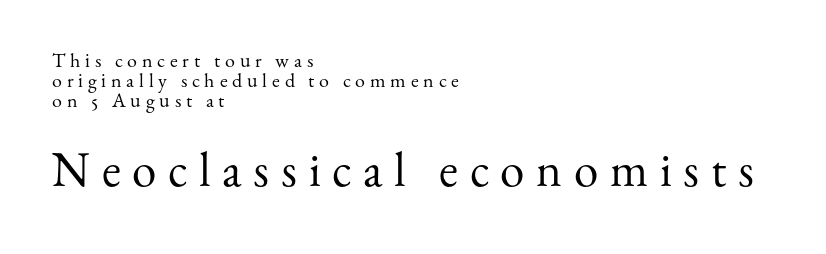
Q: Is the text bold? A: No.
Q: Is the text italic (slanted)? A: No, it is upright.
Q: Is the typeface a serif or a sans-serif typeface? A: Serif.
Q: Is the text underlined? A: No.
Q: How is the paragraph aligned? A: Left-aligned.
Q: Is the spacing between letters normal or unusually wide? A: Unusually wide.
Q: Is the spacing between lines tight, normal or loose? A: Tight.
Q: Which block of text is set in a larger size, the first (top) or the second (bottom)? A: The second (bottom) one.
Q: Width (condensed, normal, or wide)? A: Normal.
Q: Stroke contrast? A: Medium.
Q: x-height? A: Small.
Q: Monospaced? A: No.
